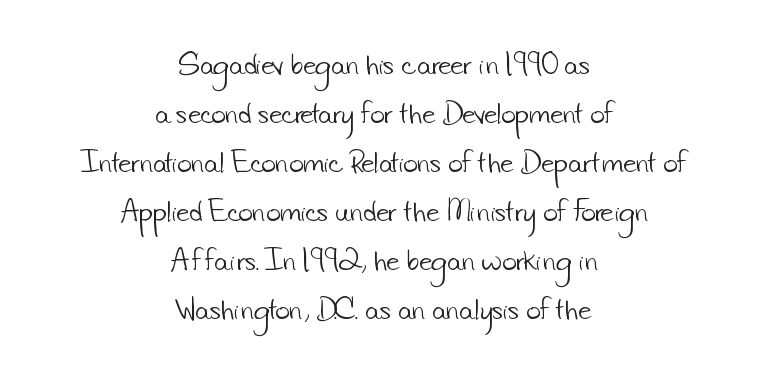
Q: Is the text bold? A: No.
Q: Is the text underlined? A: No.
Q: How is the paragraph aligned? A: Centered.
Q: Is the spacing between letters normal or unusually wide? A: Normal.
Q: Is the spacing between lines tight, normal or loose? A: Loose.
